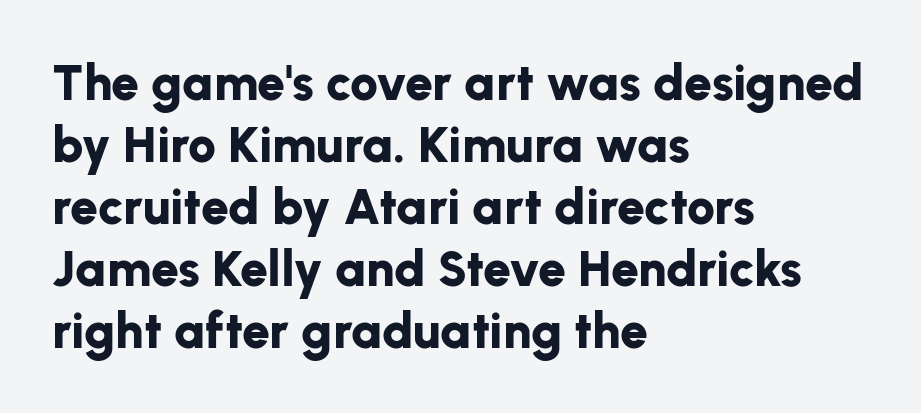
Typographic density is high because the face is bold. A clean baseline with only descenders dipping below it. The text was rendered using a sans face with plain stroke endings. Standard letterfit; no display-style spreading of the glyphs. The face used here is proportionally spaced, like ordinary book or web type.
